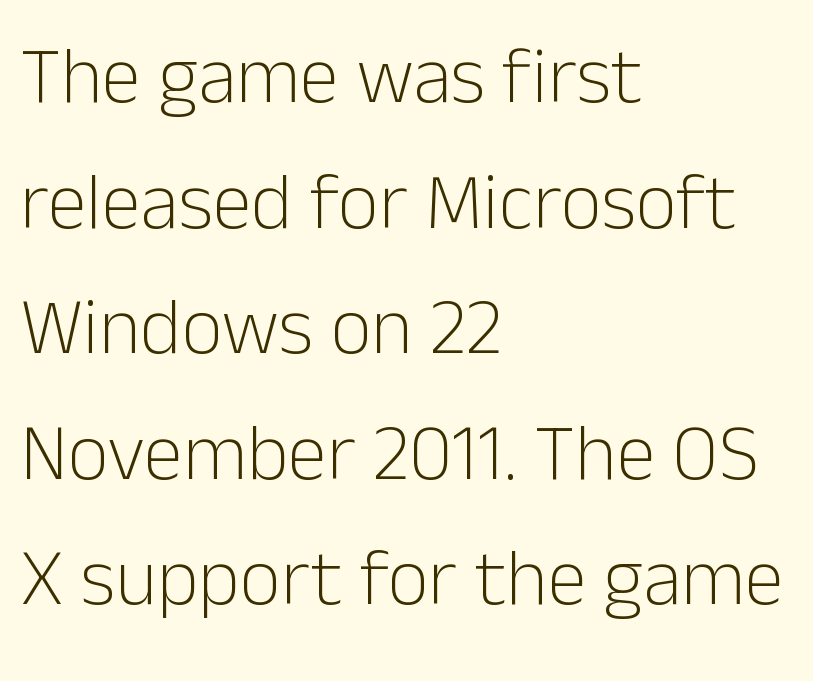
The image shows 80 px light sans-serif type, upright; set left-aligned, normal line spacing (1.57x), normal letter spacing, not underlined; low stroke contrast and a medium x-height.
